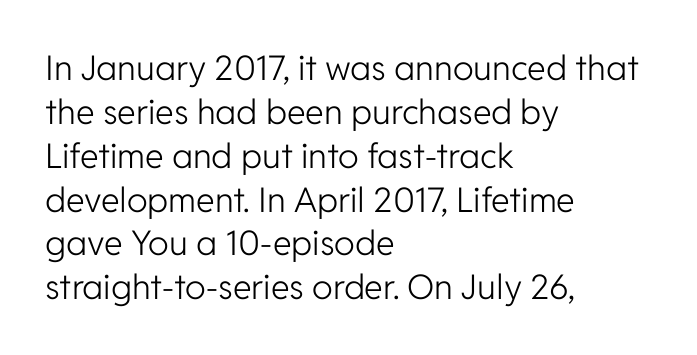
The image shows 34 px light sans-serif type, upright; set left-aligned, normal line spacing (1.29x), normal letter spacing, not underlined; low stroke contrast and a medium x-height.
